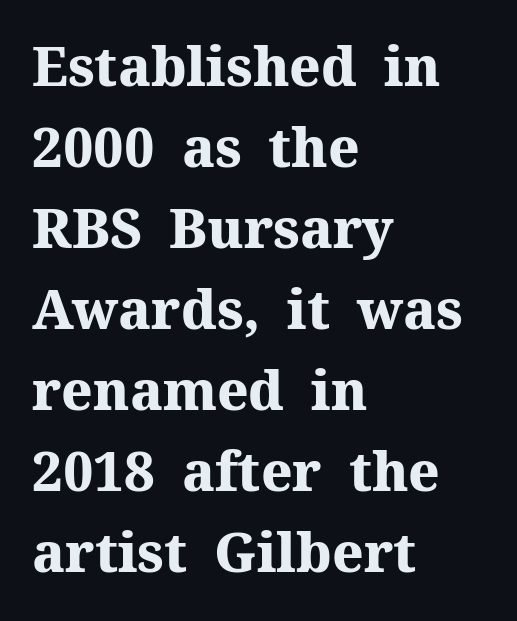
The image shows 54 px heavy serif type, upright; set left-aligned, normal line spacing (1.5x), normal letter spacing, not underlined; medium stroke contrast and a medium x-height.
